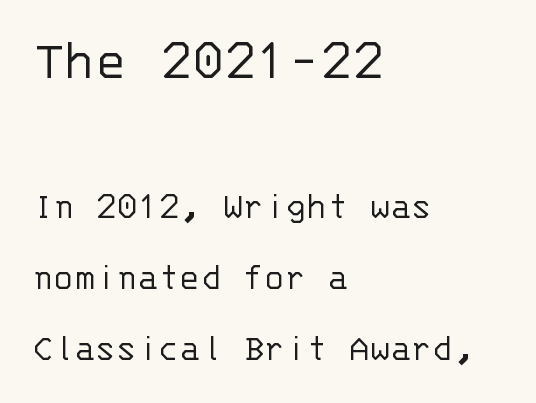
{"serif": "no", "italic": "no", "bold": "no", "weight": "light", "width": "normal", "stroke_contrast": "low", "x_height": "large", "monospaced": "yes", "underline": "no", "align": "left", "line_spacing_ratio": 1.82, "letter_spacing": "normal", "letter_spacing_em": 0.0, "larger_block": "first", "size_ratio": 1.51, "glyph_px": 59}
